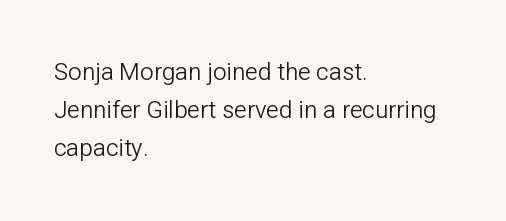
The image shows 24 px text type, upright; set left-aligned, normal line spacing (1.58x), normal letter spacing, not underlined.
